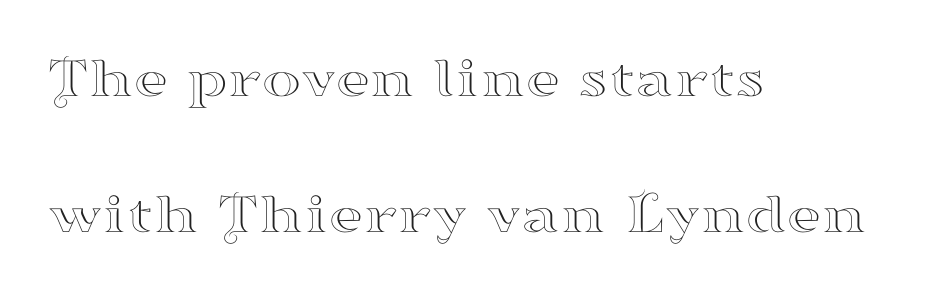
Q: Is the text italic (slanted)? A: No, it is upright.
Q: Is the typeface a serif or a sans-serif typeface? A: Serif.
Q: Is the text underlined? A: No.
Q: How is the paragraph aligned? A: Left-aligned.
Q: Is the spacing between letters normal or unusually wide? A: Normal.
Q: Is the spacing between lines tight, normal or loose? A: Loose.
Q: Width (condensed, normal, or wide)? A: Wide.
Q: Stroke contrast? A: High.
Q: x-height? A: Small.
Q: Monospaced? A: No.
